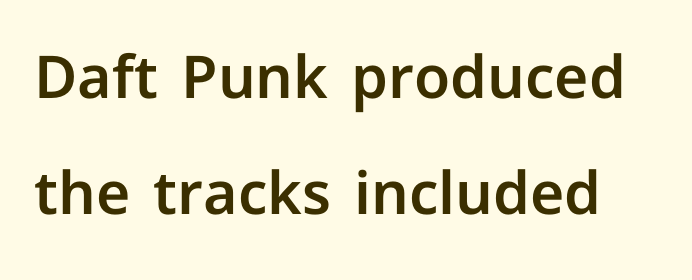
Think of a printed novel: that variable character pitch is what you see here. The letters stand straight up with perfectly vertical stems. Glyph-to-glyph distance matches everyday printed text. This is sans-serif lettering, the kind often seen on screens and signage. Interline gaps are noticeably wide in this sample. Glance below the letters and you will spot only blank space.
